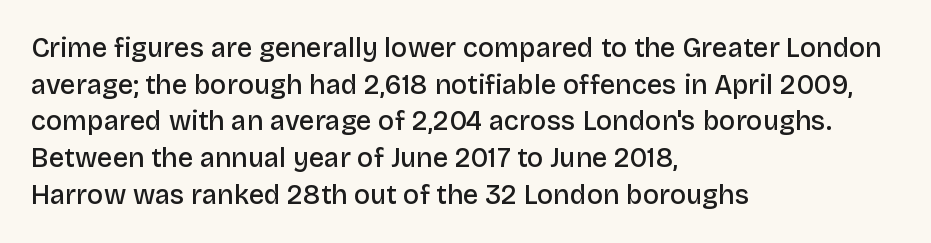
{"italic": "no", "bold": "semi", "underline": "no", "align": "left", "line_spacing": "normal", "line_spacing_ratio": 1.36, "letter_spacing": "normal", "letter_spacing_em": 0.0, "glyph_px": 27}
